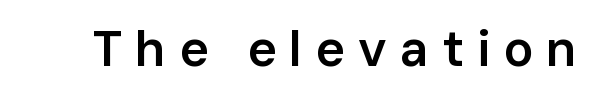
In terms of posture, this sample is upright. The foot of each line stays bare and open. Firm but not heavy-handed strokes: this text is semibold. Note: no serifs on the glyphs. Is this a fixed-width face? No — the glyphs have proportional, varying widths. Characters follow at a spacing far wider than the type designer built in.
